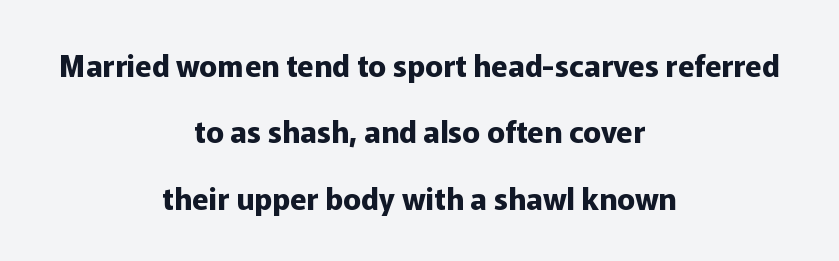
{"serif": "no", "italic": "no", "bold": "yes", "weight": "bold", "width": "normal", "stroke_contrast": "low", "x_height": "medium", "monospaced": "no", "underline": "no", "align": "center", "line_spacing": "loose", "line_spacing_ratio": 2.21, "letter_spacing": "normal", "letter_spacing_em": 0.0, "glyph_px": 30}
